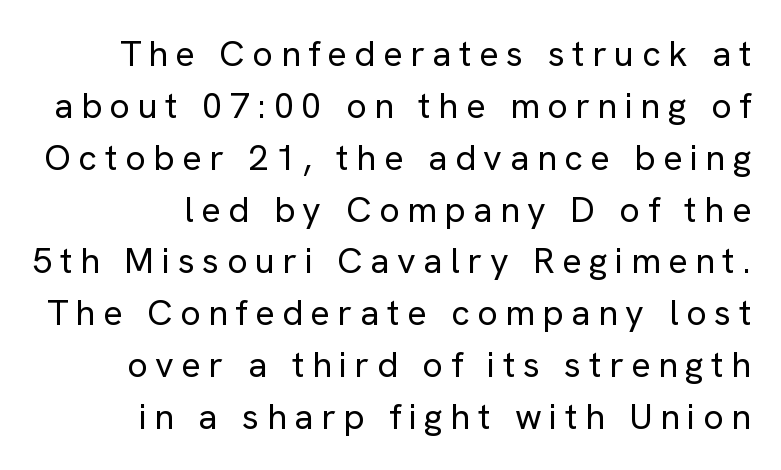
Weight: not bold — regular or lighter. If you drew a line through each stem, it would be perfectly vertical. The paragraph shown leans on its right margin. Clear beneath every line of the passage. The type is letterspaced generously, with wide tracking. Is this a sans? Yes — the strokes have no serifs.
